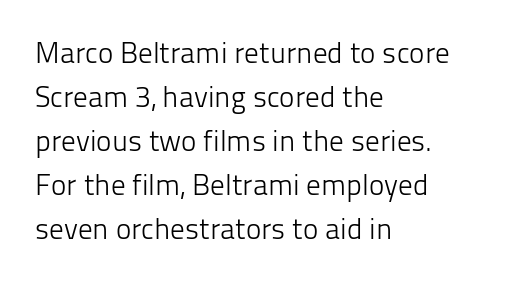
The image shows 29 px light sans-serif type, upright; set left-aligned, normal line spacing (1.52x), normal letter spacing, not underlined; low stroke contrast and a medium x-height.
